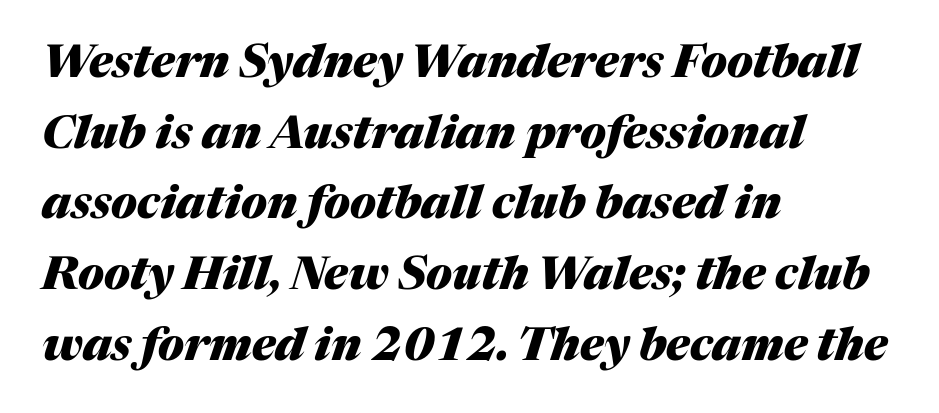
The image shows 45 px heavy type, italic (leaning right); set left-aligned, normal line spacing (1.57x), normal letter spacing, not underlined; medium stroke contrast and a medium x-height.
